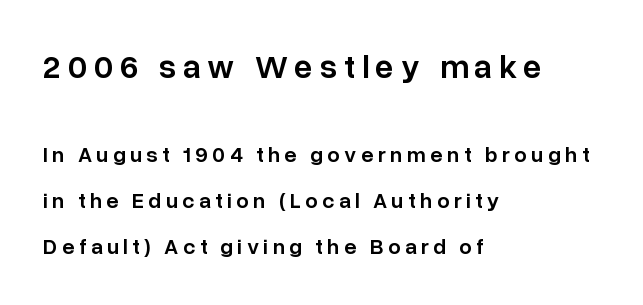
The image shows 33 px semibold sans-serif type, upright; set left-aligned, loose line spacing (2.09x), unusually wide letter spacing (+0.2 em), not underlined; the first (top) block is 1.5x larger; low stroke contrast and a medium x-height.
